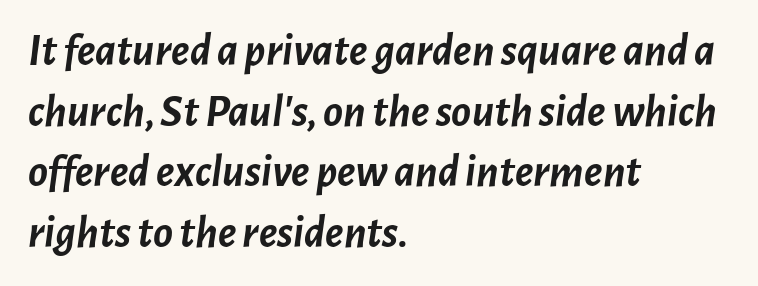
Q: Is the text bold? A: Yes.
Q: Is the text italic (slanted)? A: Yes, it leans right by about 7 degrees.
Q: Is the text underlined? A: No.
Q: How is the paragraph aligned? A: Left-aligned.
Q: Is the spacing between letters normal or unusually wide? A: Normal.
Q: Is the spacing between lines tight, normal or loose? A: Normal.
Q: Width (condensed, normal, or wide)? A: Normal.
Q: Stroke contrast? A: Low.
Q: x-height? A: Medium.
Q: Monospaced? A: No.
